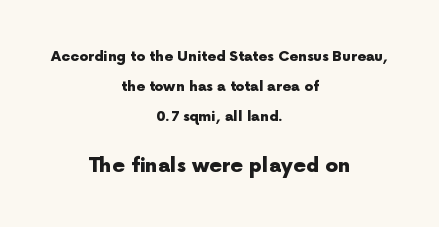
The image shows 20 px bold type, upright; set centered, loose line spacing (2.15x), normal letter spacing, not underlined; the second (bottom) block is 1.43x larger.
